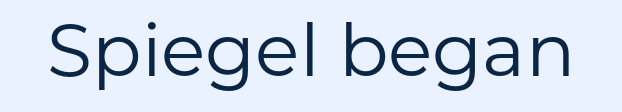
The image shows 73 px regular-weight sans-serif type, upright; set normal letter spacing, not underlined; low stroke contrast and a medium x-height.
